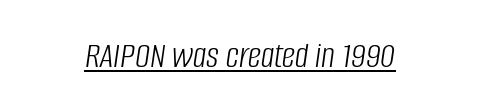
Is the stroke heavy? The answer is a plain regular-or-lighter. Decoration check: the copy is underlined. Compared with a flush-left layout, this one balances lines on the center instead. Rendered with sloped, italic letterforms.
